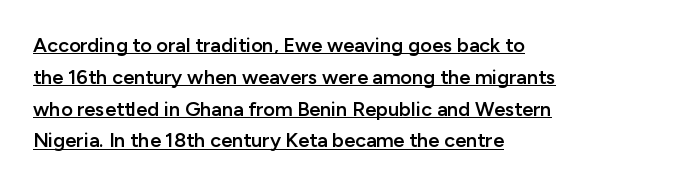
{"italic": "no", "bold": "semi", "underline": "yes", "align": "left", "line_spacing": "normal", "line_spacing_ratio": 1.59, "letter_spacing": "normal", "letter_spacing_em": 0.0, "glyph_px": 20}
